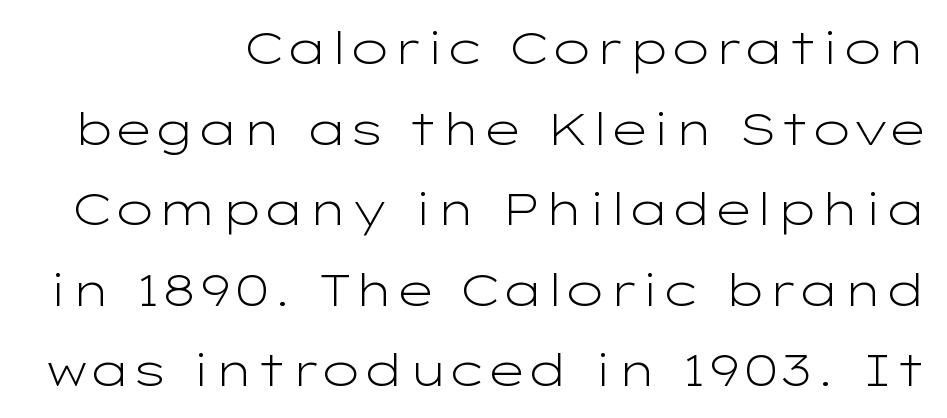
Caption: face not bold, strokes unweighted. Every row of glyphs terminates at an identical x-position on the right. I'd call this a sans setting — the letters go barefoot. Descender tails drop into unmarked territory.
